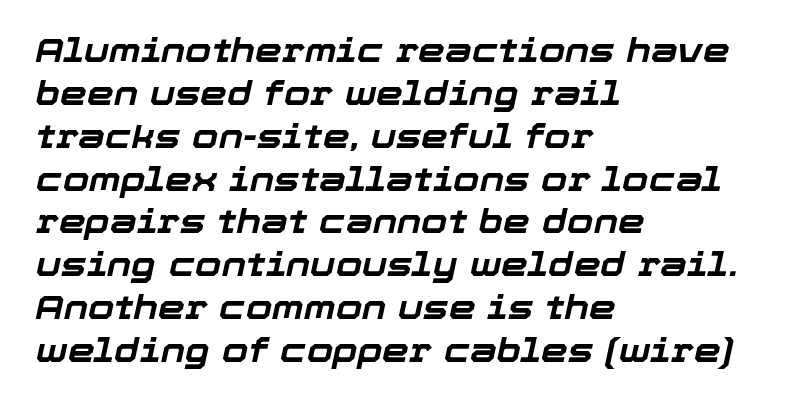
{"italic": "yes", "lean": "right", "slant_degrees": 12, "bold": "yes", "weight": "bold", "width": "normal", "stroke_contrast": "low", "x_height": "medium", "monospaced": "no", "underline": "no", "align": "left", "line_spacing": "normal", "line_spacing_ratio": 1.26, "letter_spacing": "normal", "letter_spacing_em": 0.0, "glyph_px": 34}
